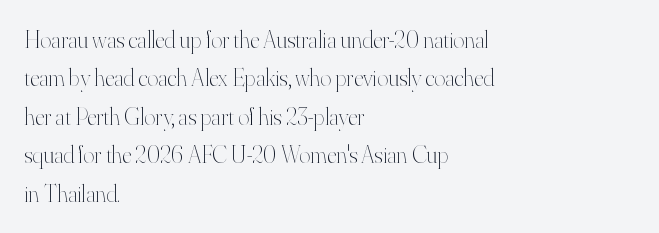
{"italic": "no", "bold": "no", "underline": "no", "align": "left", "line_spacing": "normal", "line_spacing_ratio": 1.6, "letter_spacing": "normal", "letter_spacing_em": 0.0, "glyph_px": 24}
